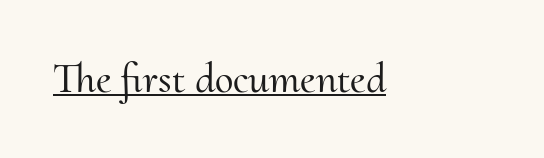
The rendering keeps characters at their native spacing. The rendered words wear a rule along their underside. Tall strokes in this sample are plumb rather than angled. Each letter's strokes conclude with small projecting serifs. The rendering uses natural spacing where letterforms have individual widths.
